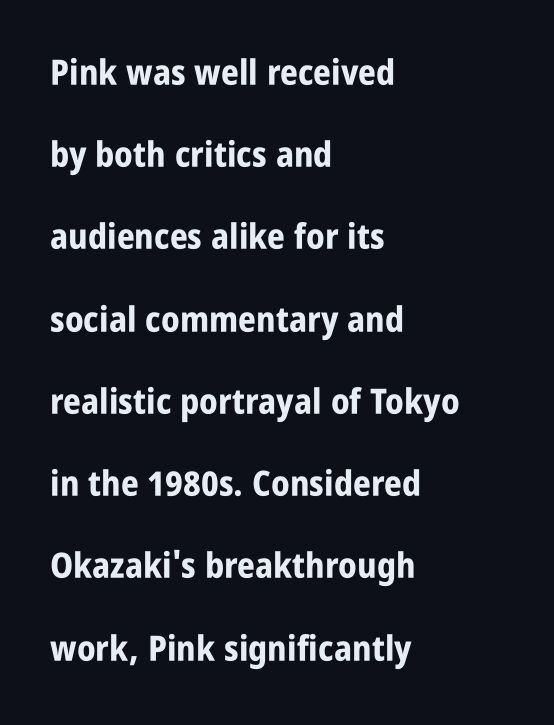
The space directly below the letters is spotless. Serif or sans? Sans — the stroke terminals are bare. This sample has the flowing, uneven cadence of proportional lettering. Plenty of ink on the page — the face is bold. A great deal of white space separates one row of letters from the next.
